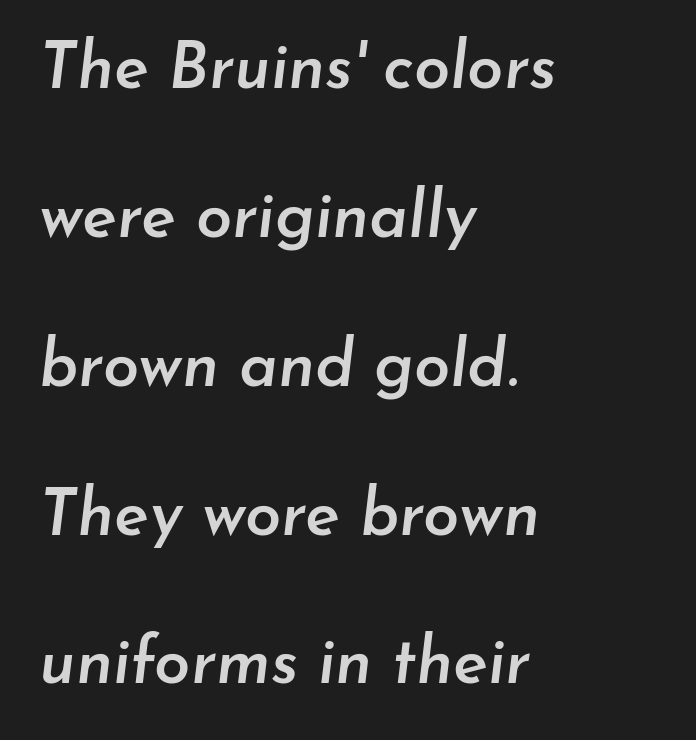
The typesetter chose a ragged-right arrangement here. The passage shown is typed in a proportional face where columns would drift. Airy leading. Type without underlining. Every character sits at an angle, as italics do. Does the weight exceed regular? Yes, but only to semibold.
